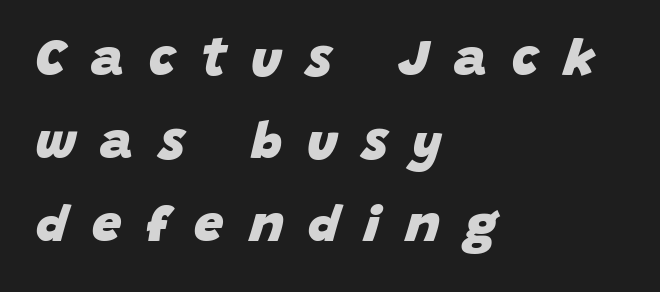
Q: Is the text bold? A: Yes.
Q: Is the text italic (slanted)? A: Yes, it leans right by about 15 degrees.
Q: Is the text underlined? A: No.
Q: How is the paragraph aligned? A: Left-aligned.
Q: Is the spacing between letters normal or unusually wide? A: Unusually wide.
Q: Is the spacing between lines tight, normal or loose? A: Normal.
Q: Width (condensed, normal, or wide)? A: Normal.
Q: Stroke contrast? A: Low.
Q: x-height? A: Large.
Q: Monospaced? A: No.
